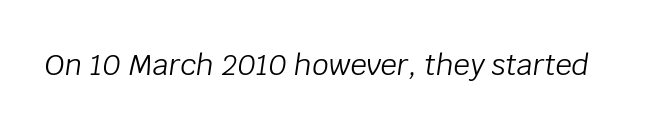
Q: Is the text bold? A: No.
Q: Is the text italic (slanted)? A: Yes, it leans right by about 8 degrees.
Q: Is the text underlined? A: No.
Q: Is the spacing between letters normal or unusually wide? A: Normal.
Q: Width (condensed, normal, or wide)? A: Normal.
Q: Stroke contrast? A: Low.
Q: x-height? A: Large.
Q: Monospaced? A: No.
